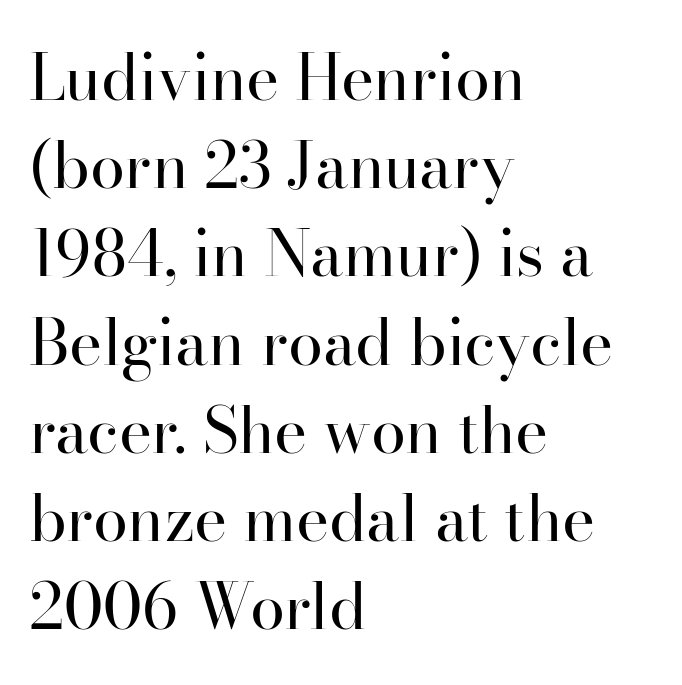
Vertically, the passage feels balanced, rows spaced as you'd expect. This sample uses plain, unmodified letter spacing. Looks like regular typesetting: each glyph gets only the width it needs. Decoration check: the copy has no underline. No italicization has been applied; the sample stays upright.
